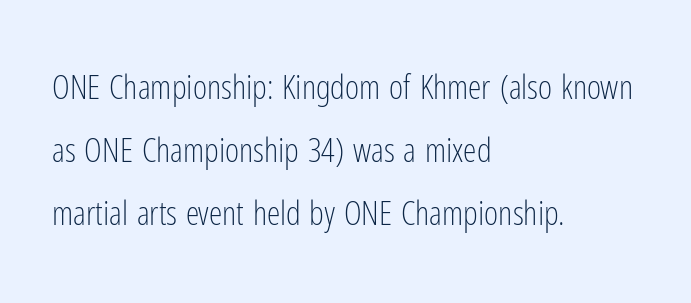
Q: Is the text bold? A: No.
Q: Is the text italic (slanted)? A: No, it is upright.
Q: Is the typeface a serif or a sans-serif typeface? A: Sans-serif.
Q: Is the text underlined? A: No.
Q: How is the paragraph aligned? A: Left-aligned.
Q: Is the spacing between letters normal or unusually wide? A: Normal.
Q: Width (condensed, normal, or wide)? A: Condensed.
Q: Stroke contrast? A: Low.
Q: x-height? A: Medium.
Q: Monospaced? A: No.
